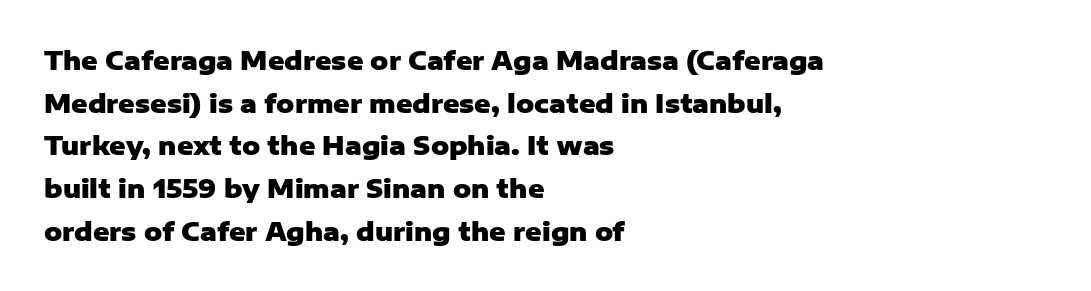
Tall strokes in this sample are plumb rather than angled. What stands out about the letter spacing? Nothing — it is the standard amount. Decoration check: the copy has no underline. A student would call this left alignment; a typographer would say flush left, rag right. A dark, heavy texture on the line: the type is bold.
